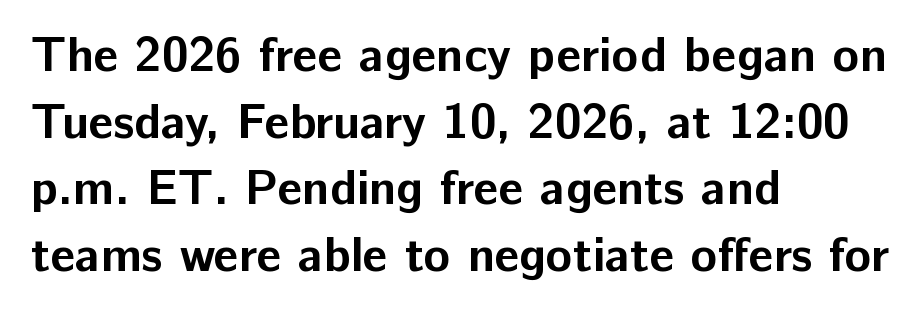
Q: Is the text bold? A: Yes.
Q: Is the text italic (slanted)? A: No, it is upright.
Q: Is the typeface a serif or a sans-serif typeface? A: Sans-serif.
Q: Is the text underlined? A: No.
Q: How is the paragraph aligned? A: Left-aligned.
Q: Is the spacing between letters normal or unusually wide? A: Normal.
Q: Is the spacing between lines tight, normal or loose? A: Normal.
Q: Width (condensed, normal, or wide)? A: Normal.
Q: Stroke contrast? A: Low.
Q: x-height? A: Medium.
Q: Monospaced? A: No.
